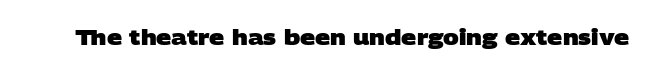
On the weight axis this lands at bold, roughly 700. Spacing between characters is what you'd get straight out of the box. Check under the words: just untouched page.
